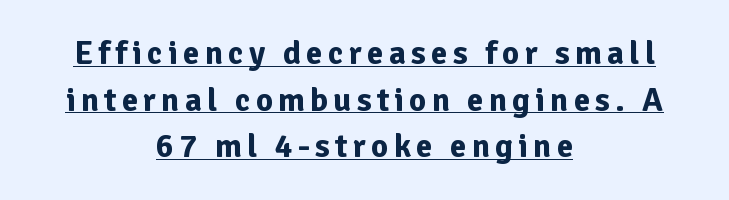
The rendering uses a moderate line-height, typical for paragraphs. Regarding serifs, this sample does without them. Emphasis is given by a line drawn under the lettering. In CSS terms this would be text-align: center. It's the straight-up-and-down kind of type.
